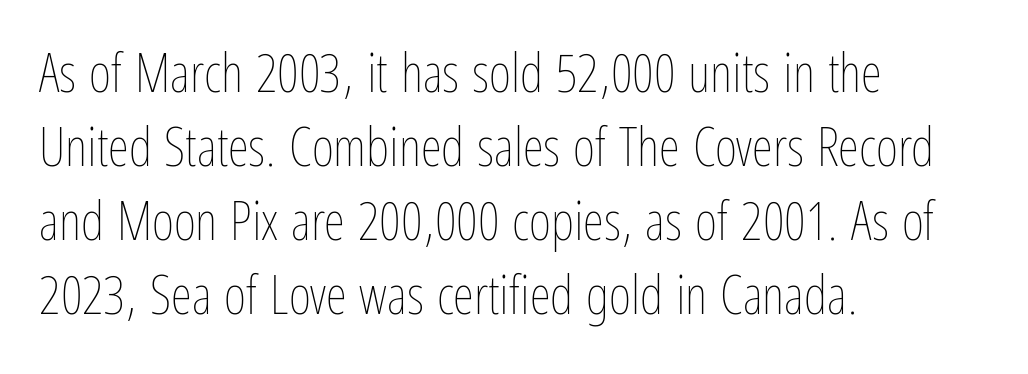
{"italic": "no", "bold": "no", "weight": "thin", "width": "condensed", "stroke_contrast": "low", "x_height": "medium", "monospaced": "no", "underline": "no", "align": "left", "line_spacing": "normal", "line_spacing_ratio": 1.37, "letter_spacing": "normal", "letter_spacing_em": 0.0, "glyph_px": 54}
